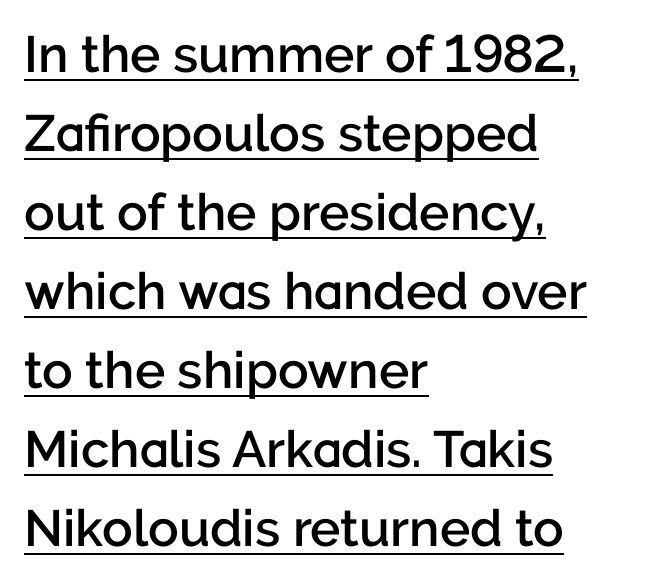
Q: Is the text bold? A: Semi-bold.
Q: Is the text italic (slanted)? A: No, it is upright.
Q: Is the typeface a serif or a sans-serif typeface? A: Sans-serif.
Q: Is the text underlined? A: Yes.
Q: How is the paragraph aligned? A: Left-aligned.
Q: Is the spacing between letters normal or unusually wide? A: Normal.
Q: Is the spacing between lines tight, normal or loose? A: Normal.
Q: Width (condensed, normal, or wide)? A: Normal.
Q: Stroke contrast? A: Low.
Q: x-height? A: Medium.
Q: Monospaced? A: No.
